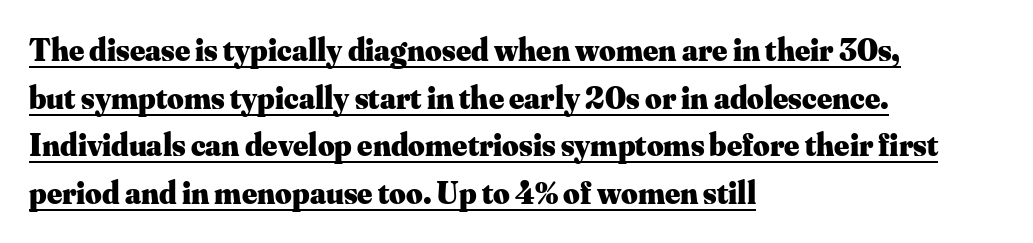
A typesetter would mark this as roman, not italic. Unlike a clean sans, this face finishes its strokes with serifs. Each glyph is drawn with heavy, bold strokes. Honestly, the row spacing looks completely unremarkable.
